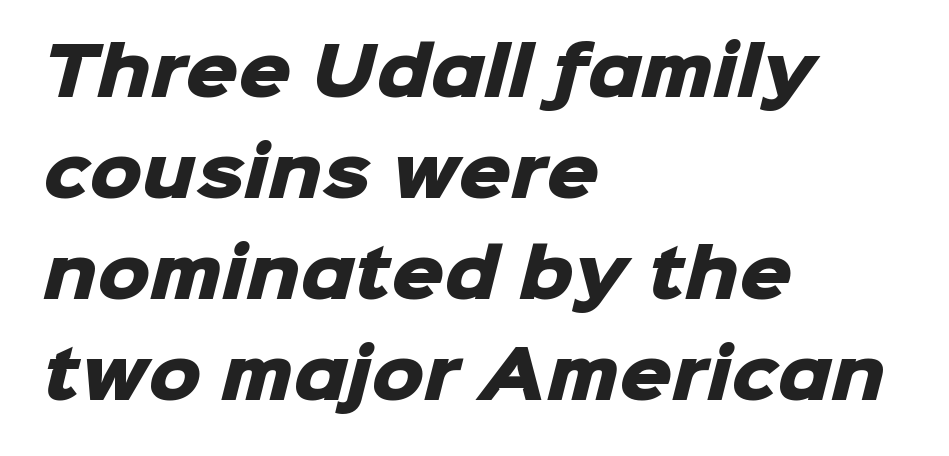
The image shows 66 px heavy sans-serif type; set left-aligned, normal line spacing (1.53x), normal letter spacing, not underlined; low stroke contrast and a medium x-height.
